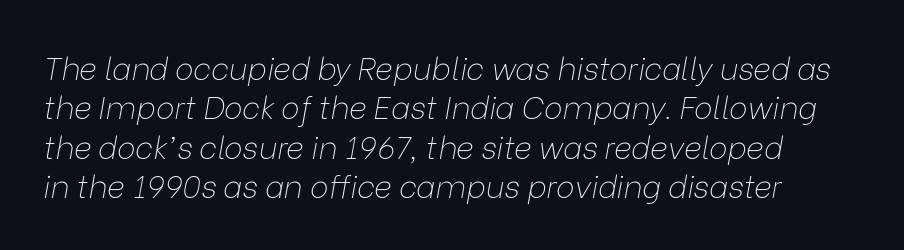
The image shows 31 px thin type, italic (leaning right); set normal line spacing (1.27x), normal letter spacing, not underlined; low stroke contrast and a medium x-height.
